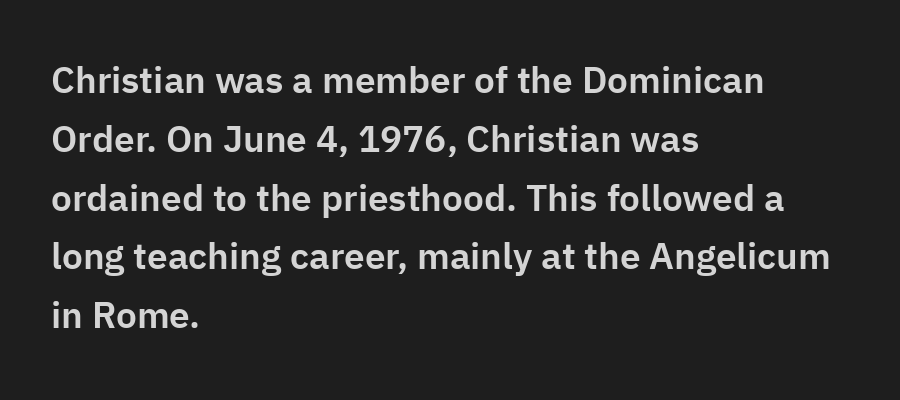
Q: Is the text italic (slanted)? A: No, it is upright.
Q: Is the typeface a serif or a sans-serif typeface? A: Sans-serif.
Q: Is the text underlined? A: No.
Q: How is the paragraph aligned? A: Left-aligned.
Q: Is the spacing between letters normal or unusually wide? A: Normal.
Q: Is the spacing between lines tight, normal or loose? A: Normal.
Q: Width (condensed, normal, or wide)? A: Normal.
Q: Stroke contrast? A: Low.
Q: x-height? A: Medium.
Q: Monospaced? A: No.
